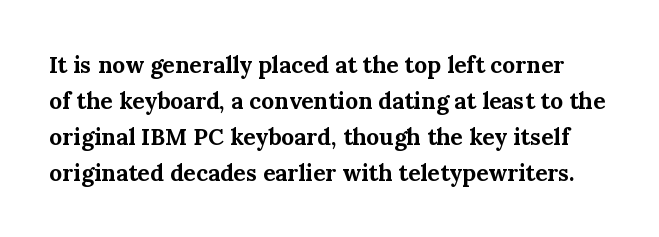
{"italic": "no", "bold": "yes", "underline": "no", "line_spacing": "normal", "line_spacing_ratio": 1.56, "letter_spacing": "normal", "letter_spacing_em": 0.0, "glyph_px": 23}
